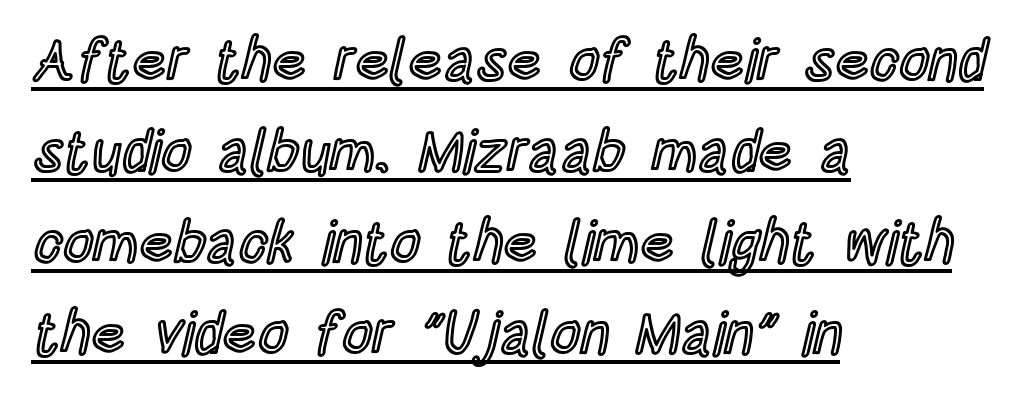
Q: Is the text italic (slanted)? A: Yes.
Q: Is the text underlined? A: Yes.
Q: How is the paragraph aligned? A: Left-aligned.
Q: Is the spacing between letters normal or unusually wide? A: Normal.
Q: Is the spacing between lines tight, normal or loose? A: Normal.
Q: Width (condensed, normal, or wide)? A: Condensed.
Q: x-height? A: Large.
Q: Monospaced? A: No.
